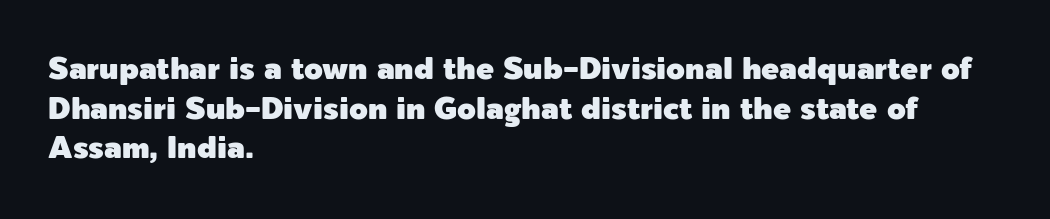
This sample has the flowing, uneven cadence of proportional lettering. Nothing unusual about the tracking: characters are spaced as the font intends. The lettering stays uniformly vertical, giving the passage a roman look. A student would call this left alignment; a typographer would say flush left, rag right.
